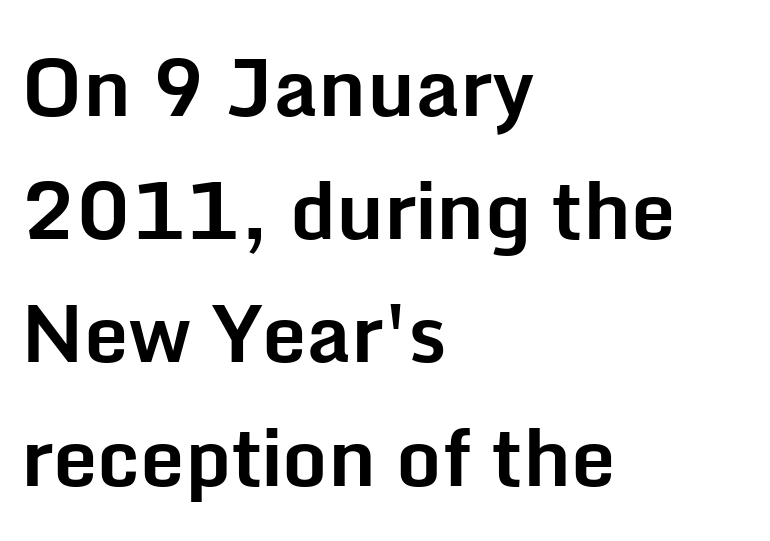
Type style note: lacks serifs. In CSS terms this would be text-align: left. Between one letter and the next there's only the usual sliver of space. Check the space under the baseline: it is left empty. You could not count columns in this text — the font is proportionally spaced.
